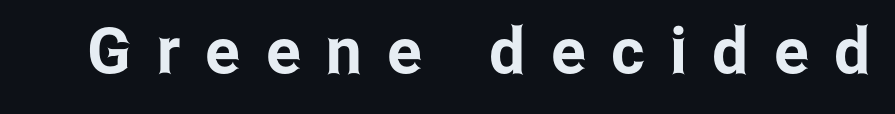
Q: Is the text italic (slanted)? A: No, it is upright.
Q: Is the typeface a serif or a sans-serif typeface? A: Sans-serif.
Q: Is the text underlined? A: No.
Q: Is the spacing between letters normal or unusually wide? A: Unusually wide.
Q: Width (condensed, normal, or wide)? A: Condensed.
Q: Stroke contrast? A: Low.
Q: x-height? A: Medium.
Q: Monospaced? A: No.
